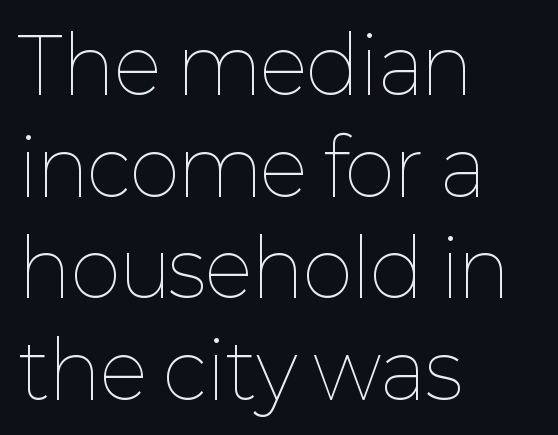
Q: Is the text bold? A: No.
Q: Is the text italic (slanted)? A: No, it is upright.
Q: Is the text underlined? A: No.
Q: How is the paragraph aligned? A: Left-aligned.
Q: Is the spacing between letters normal or unusually wide? A: Normal.
Q: Is the spacing between lines tight, normal or loose? A: Normal.
Q: Width (condensed, normal, or wide)? A: Normal.
Q: Stroke contrast? A: Low.
Q: x-height? A: Medium.
Q: Monospaced? A: No.
